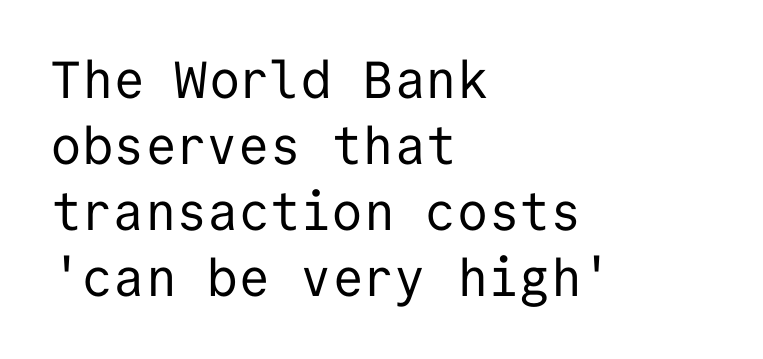
The rag falls on the right side of this text block. The weight would be labelled regular, book, light, or lighter still. The lettering holds an erect, upright posture throughout. The font family rendered here belongs to the sans-serif group. Here the glyphs are tracked normally, forming tight word shapes.
